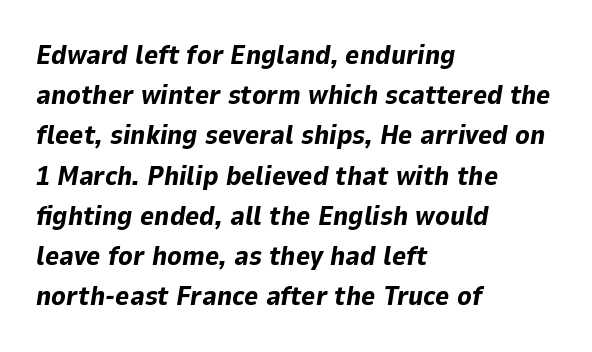
Reading down the column, the eye jumps a familiar distance to each next line. Compared with typical body copy, the letter spacing here is the same. In CSS terms this would be text-align: left. I'd describe the lettering as bold — thick and assertive. An italicized treatment has been applied to the whole sample. Rule under the text: the space is simply empty.
